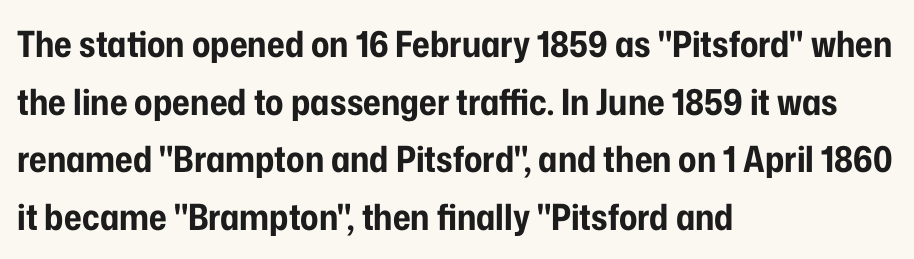
Italic: no, the glyphs are upright roman. Beneath every word, the page is bare. What weight is shown? A full bold with thick strokes. Short note: letters normally spaced. The rows are spaced the way most documents space them. Casual observation: everything's shoved over to the left.
